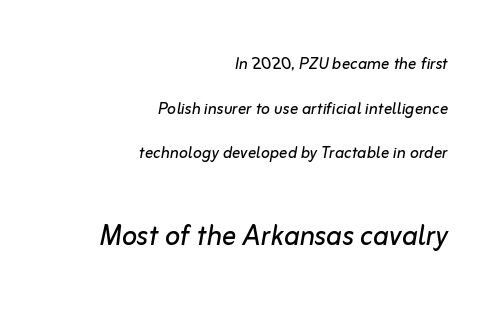
The image shows 36 px regular-weight type, italic (leaning right); set right-aligned, loose line spacing (2.12x), normal letter spacing, not underlined; the second (bottom) block is 1.71x larger; low stroke contrast and a medium x-height.
